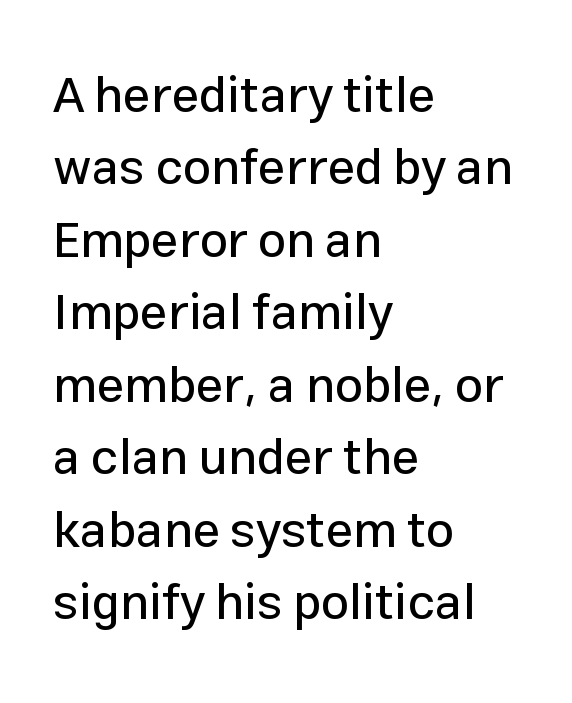
The image shows 50 px sans-serif type, upright; set left-aligned, normal line spacing (1.45x), normal letter spacing, not underlined; low stroke contrast and a medium x-height.
